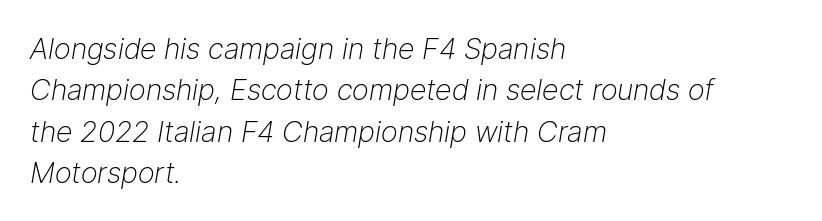
Descenders are the only things crossing below the line. In CSS terms this would be text-align: left. Regarding leading, the lines here are spaced in the standard way. Students, note that the glyphs here touch the page at normal intervals. Would a proofreader flag this as italicized? Yes. Stem width sits at or under what a default text font uses.
